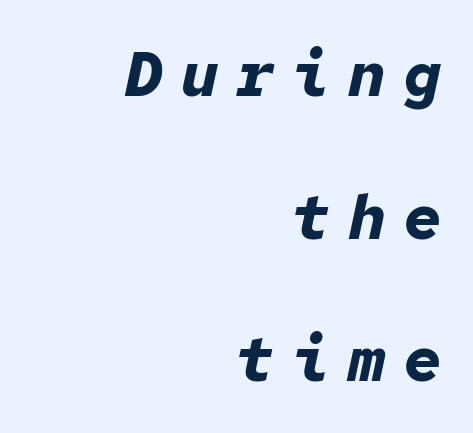
The image shows 62 px bold type, italic (leaning right), monospaced; set right-aligned, loose line spacing (2.3x), unusually wide letter spacing (+0.3 em), not underlined; low stroke contrast and a medium x-height.
